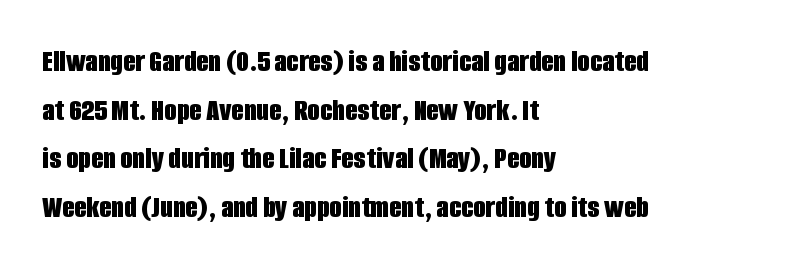
Q: Is the text bold? A: Yes.
Q: Is the text italic (slanted)? A: No, it is upright.
Q: Is the typeface a serif or a sans-serif typeface? A: Sans-serif.
Q: Is the text underlined? A: No.
Q: How is the paragraph aligned? A: Left-aligned.
Q: Is the spacing between letters normal or unusually wide? A: Normal.
Q: Is the spacing between lines tight, normal or loose? A: Normal.
Q: Width (condensed, normal, or wide)? A: Condensed.
Q: Stroke contrast? A: Low.
Q: x-height? A: Large.
Q: Monospaced? A: No.
